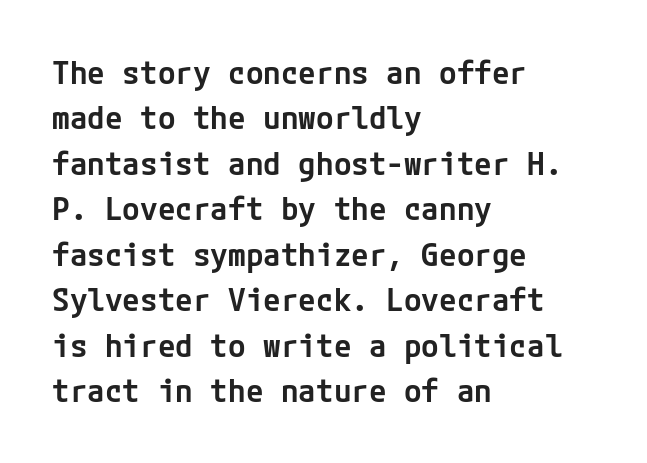
{"serif": "no", "italic": "no", "bold": "semi", "weight": "semibold", "width": "normal", "stroke_contrast": "low", "x_height": "medium", "underline": "no", "align": "left", "line_spacing": "normal", "line_spacing_ratio": 1.42, "letter_spacing": "normal", "letter_spacing_em": 0.0, "glyph_px": 32}
